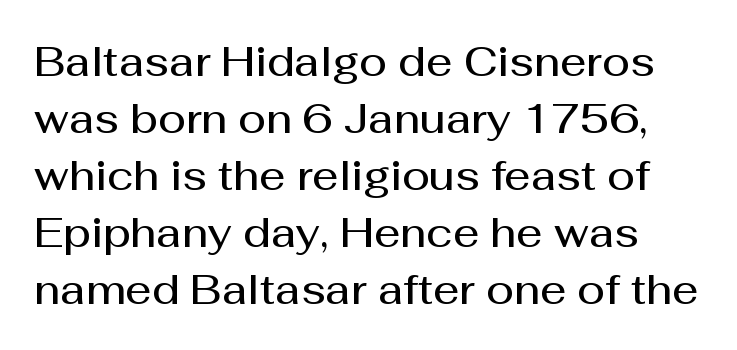
Q: Is the text bold? A: Semi-bold.
Q: Is the text italic (slanted)? A: No, it is upright.
Q: Is the typeface a serif or a sans-serif typeface? A: Sans-serif.
Q: Is the text underlined? A: No.
Q: Is the spacing between letters normal or unusually wide? A: Normal.
Q: Is the spacing between lines tight, normal or loose? A: Normal.
Q: Width (condensed, normal, or wide)? A: Normal.
Q: Stroke contrast? A: Medium.
Q: x-height? A: Medium.
Q: Monospaced? A: No.
